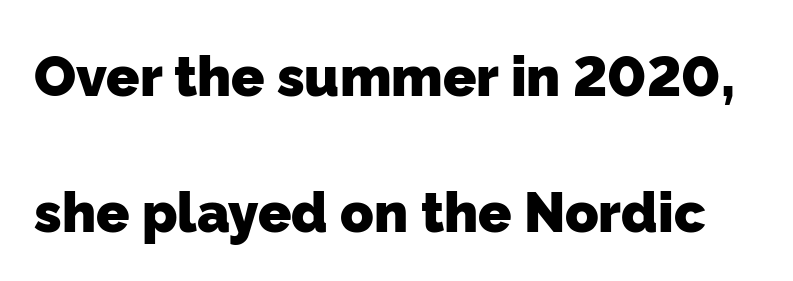
{"serif": "no", "bold": "yes", "weight": "heavy", "width": "normal", "stroke_contrast": "low", "x_height": "medium", "monospaced": "no", "underline": "no", "line_spacing": "loose", "line_spacing_ratio": 2.48, "letter_spacing": "normal", "letter_spacing_em": 0.0, "glyph_px": 55}
